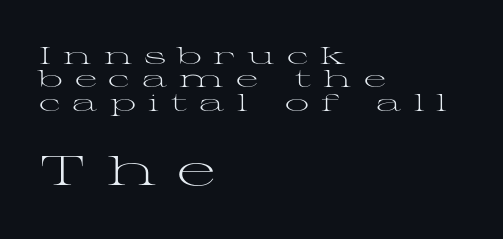
Q: Is the text bold? A: No.
Q: Is the text italic (slanted)? A: No, it is upright.
Q: Is the typeface a serif or a sans-serif typeface? A: Serif.
Q: Is the text underlined? A: No.
Q: How is the paragraph aligned? A: Left-aligned.
Q: Is the spacing between letters normal or unusually wide? A: Unusually wide.
Q: Is the spacing between lines tight, normal or loose? A: Tight.
Q: Which block of text is set in a larger size, the first (top) or the second (bottom)? A: The second (bottom) one.
Q: Width (condensed, normal, or wide)? A: Wide.
Q: Stroke contrast? A: Medium.
Q: x-height? A: Medium.
Q: Monospaced? A: No.
